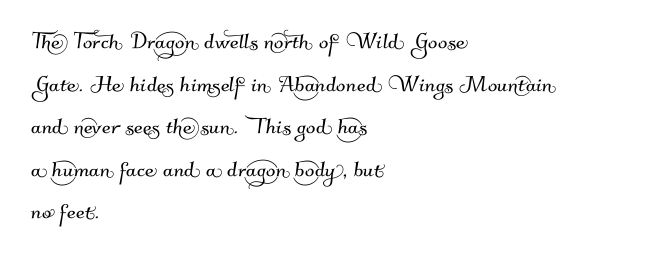
No extra tracking has been applied to these lines. Teacher's note: observe the even left margin — that is flush-left alignment. The type family on display is of the sans-serif kind. The passage shown is typed in a proportional face where columns would drift. Descenders are the only things crossing below the line.
